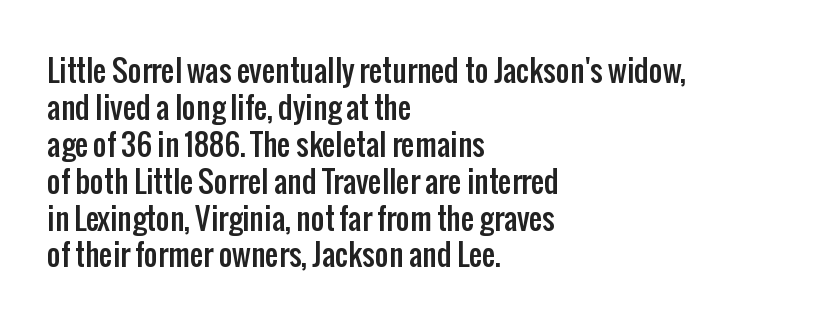
Look at the bottom of the vertical strokes: they stop flat, with no serifs. The specimen reads as upright at a glance. Descender tails drop into unmarked territory. Character widths vary here, with narrow letters taking less room than wide ones.
